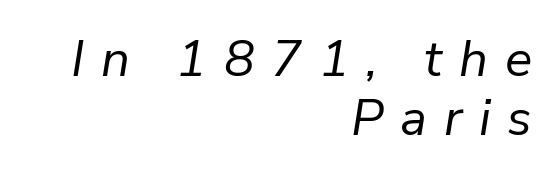
Weight class: somewhere from thin through regular. Leftover space on each line is placed entirely before the opening word. In terms of letterspacing, this is a distinctly airy, spread setting. The whole block is typeset with a tilt. The passage shown stacks its lines with hardly any gap.
